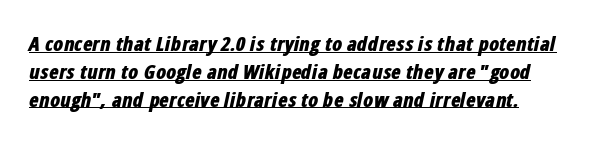
The passage shown is emphatically bold. Beneath each row of characters lies a ruled line. The passage shown has conventional tracking throughout. When letters slant like this, we call the style italic. This block has exactly the height ordinary leading produces.
